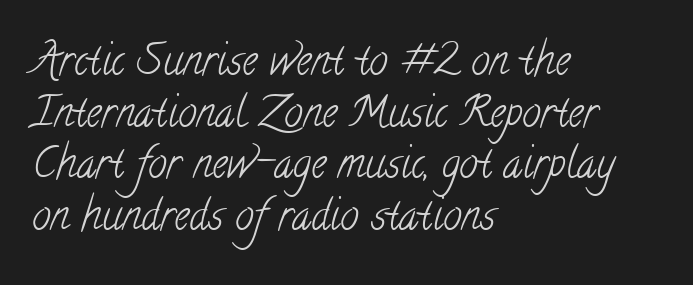
Q: Is the text bold? A: No.
Q: Is the text underlined? A: No.
Q: How is the paragraph aligned? A: Left-aligned.
Q: Is the spacing between letters normal or unusually wide? A: Normal.
Q: Width (condensed, normal, or wide)? A: Condensed.
Q: Stroke contrast? A: Low.
Q: x-height? A: Small.
Q: Monospaced? A: No.
